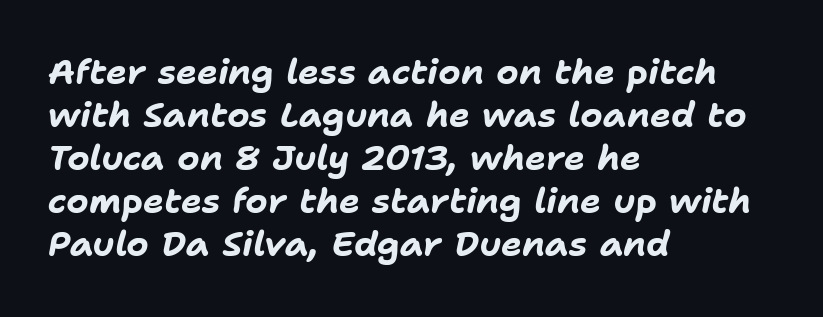
Compared with ordinary roman type, these characters are visibly tilted. The letters advance in unequal steps, a hallmark of proportional type. This is heavy type, rendered in bold. Each row of text sits above clean, open space. Standard letterfit; no display-style spreading of the glyphs.
